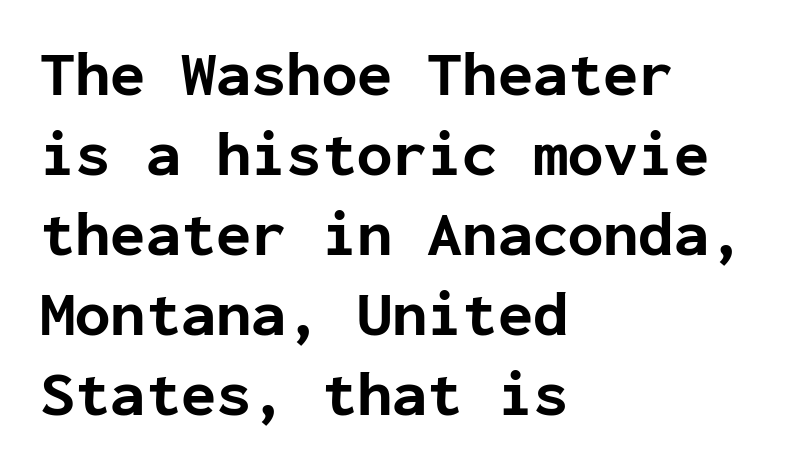
The image shows 64 px bold sans-serif type, upright, monospaced; set left-aligned, normal line spacing (1.25x), normal letter spacing, not underlined; low stroke contrast and a medium x-height.
